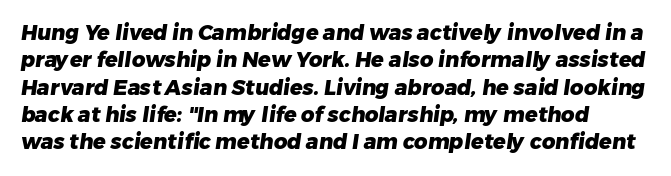
Q: Is the text bold? A: Yes.
Q: Is the text underlined? A: No.
Q: How is the paragraph aligned? A: Left-aligned.
Q: Is the spacing between letters normal or unusually wide? A: Normal.
Q: Is the spacing between lines tight, normal or loose? A: Normal.
